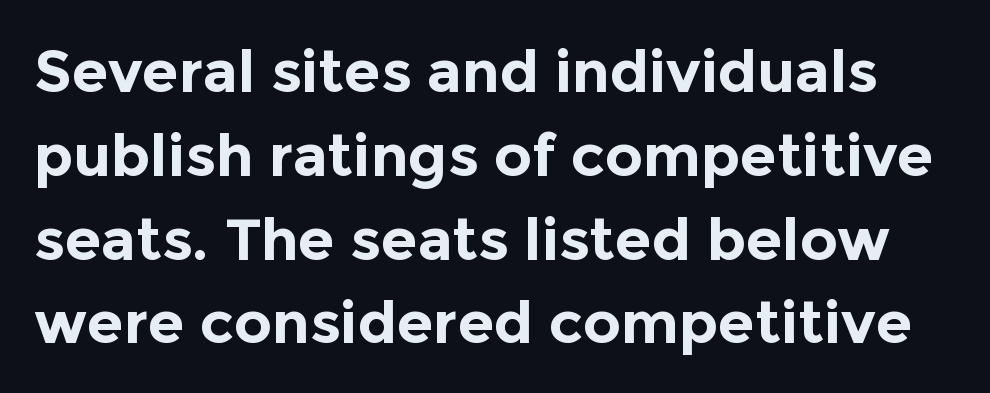
The image shows 59 px bold sans-serif type, upright; set normal line spacing (1.42x), normal letter spacing, not underlined; a medium x-height.
